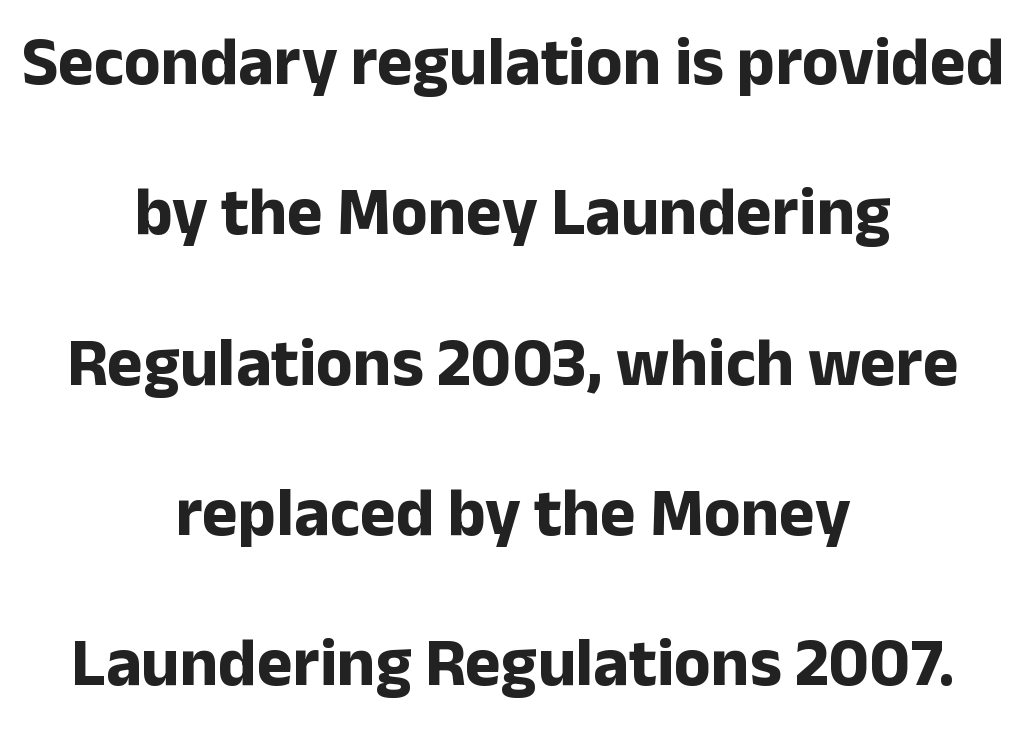
{"serif": "no", "italic": "no", "bold": "yes", "weight": "bold", "width": "normal", "stroke_contrast": "low", "x_height": "medium", "monospaced": "no", "underline": "no", "align": "center", "line_spacing": "loose", "line_spacing_ratio": 2.21, "letter_spacing": "normal", "letter_spacing_em": 0.0, "glyph_px": 68}
